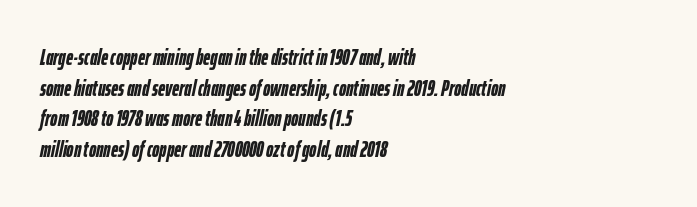
Baseline-to-baseline distance is the conventional proportion of letter height. The rag falls on the right side of this text block. Compared with typical body copy, the letter spacing here is the same. Bare-footed words on every line. Every character sits at an angle, as italics do.
